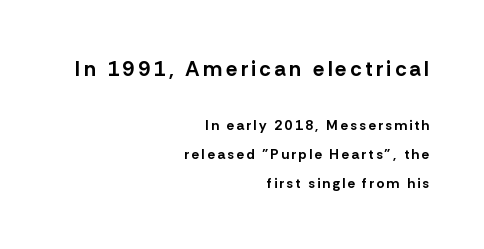
Honestly, the rows look like they've been pulled way apart. Which chunk is bigger? The first one — the top block dwarfs the bottom. The rendering anchors every line to the right-hand side. This is heavy type, rendered in bold. Just letters on the line, the space beneath them empty.
